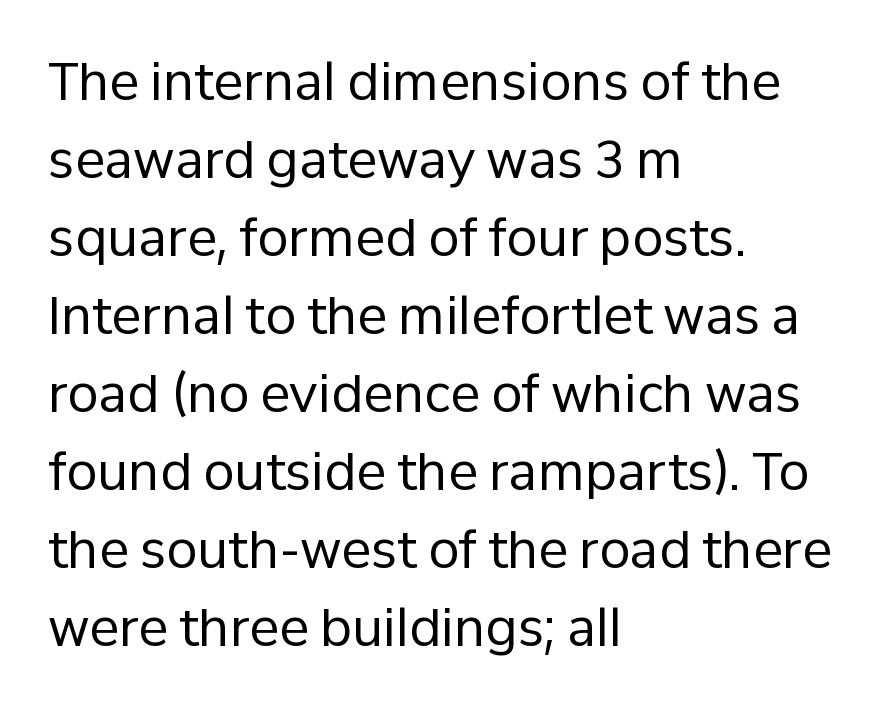
If you measured baseline to baseline, you'd find a middling distance. Is the letter spacing exaggerated? No — it looks like the ordinary default. These lines stack with their left ends in a neat column. Grotesque or geometric, the face here clearly has no serifs. Stems here are at most as thick as an everyday book face. The letters stand upright; this is a roman face.
